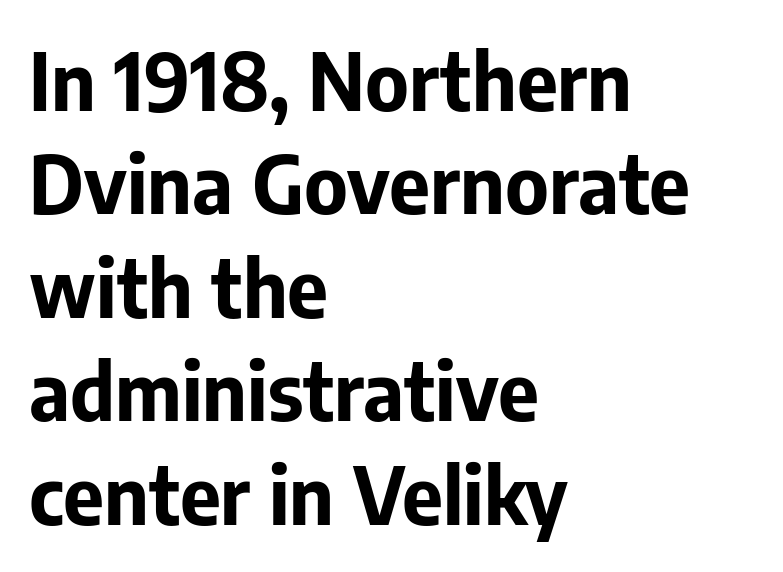
Q: Is the text bold? A: Yes.
Q: Is the text italic (slanted)? A: No, it is upright.
Q: Is the typeface a serif or a sans-serif typeface? A: Sans-serif.
Q: Is the text underlined? A: No.
Q: How is the paragraph aligned? A: Left-aligned.
Q: Is the spacing between letters normal or unusually wide? A: Normal.
Q: Is the spacing between lines tight, normal or loose? A: Normal.
Q: Width (condensed, normal, or wide)? A: Normal.
Q: Stroke contrast? A: Low.
Q: x-height? A: Medium.
Q: Monospaced? A: No.
